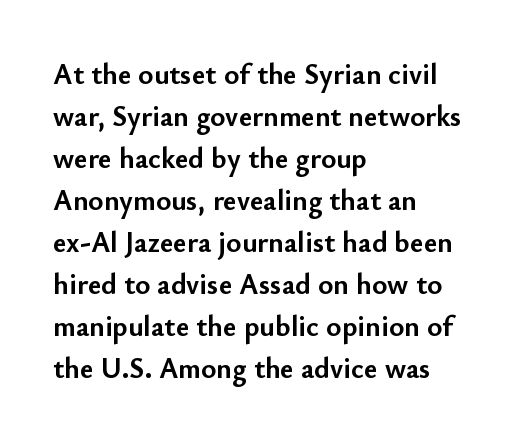
The image shows 29 px semibold sans-serif type, upright; set left-aligned, normal line spacing (1.45x), normal letter spacing, not underlined; low stroke contrast and a small x-height.
